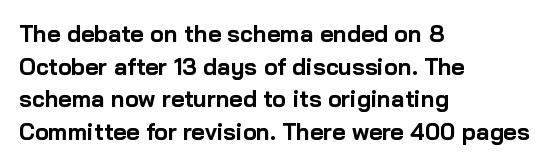
{"italic": "no", "bold": "yes", "underline": "no", "align": "left", "line_spacing": "normal", "line_spacing_ratio": 1.42, "letter_spacing": "normal", "letter_spacing_em": 0.0, "glyph_px": 23}
